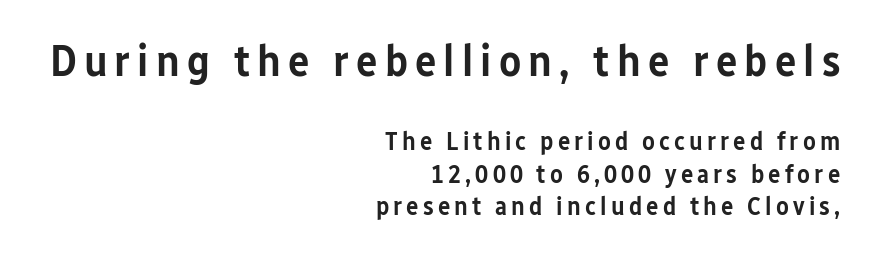
Line endings align vertically; line beginnings do not. The specimen reads as upright at a glance. Type style note: lacks serifs. Type size steps down from the first block to the second. Line spacing here is normal. Caption: semibold face, moderately heavy strokes.
